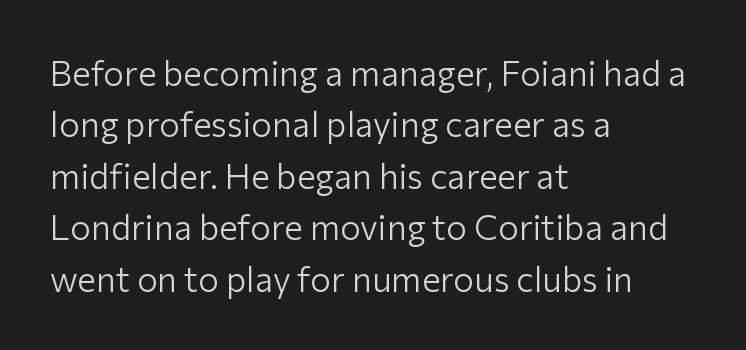
The letters advance in unequal steps, a hallmark of proportional type. These lines are set flush left with a ragged right edge. A typesetter would mark this as roman, not italic. What's the leading like? Ordinary, nothing unusual. Stems and bowls with no extra thickness — not bold.
